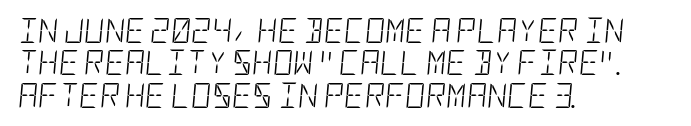
Horizontal alignment here is leftward, the default for most running prose. In terms of posture, this sample is oblique. Glance below the letters and you will spot only blank space. Observe the ordinary spacing: letters are neighbours, not strangers. Whoever set this chose a conventional vertical rhythm.
